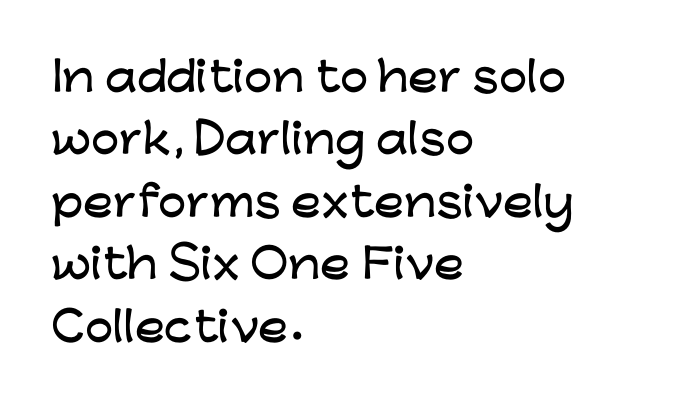
The image shows 40 px wide sans-serif type, upright; set left-aligned, normal line spacing (1.56x), normal letter spacing, not underlined; low stroke contrast and a medium x-height.
